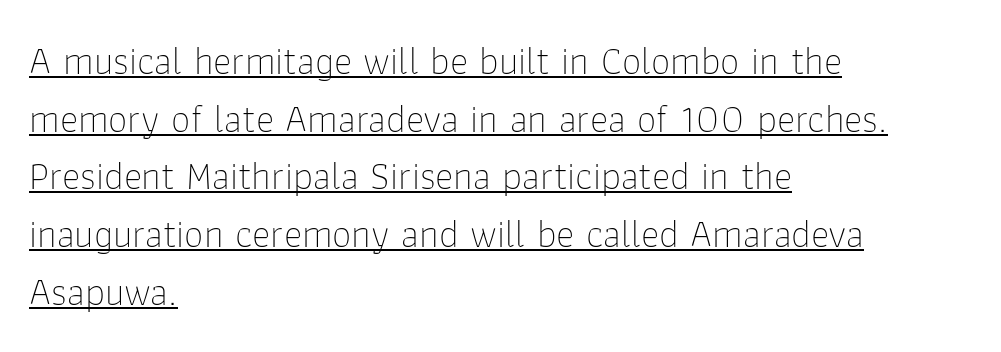
The image shows 39 px thin sans-serif type, upright; set left-aligned, normal line spacing (1.48x), normal letter spacing, underlined; low stroke contrast and a medium x-height.
